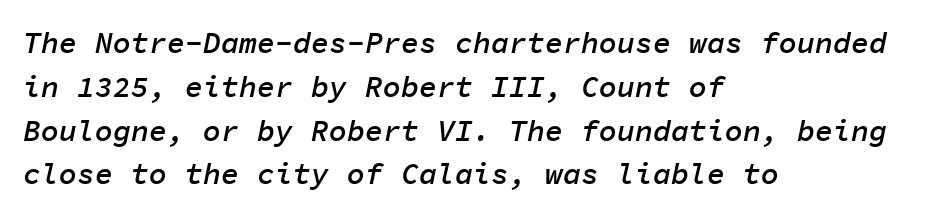
The image shows 30 px semibold type, italic (leaning right), monospaced; set left-aligned, normal line spacing (1.46x), normal letter spacing, not underlined; low stroke contrast and a medium x-height.
